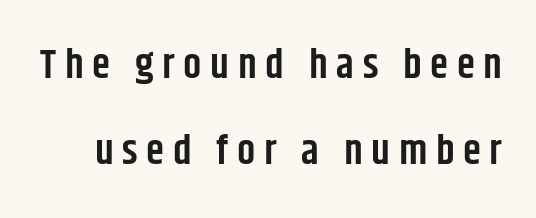
The image shows 41 px semibold, condensed sans-serif type, upright; set loose line spacing (2.09x), unusually wide letter spacing (+0.21 em), not underlined; low stroke contrast and a large x-height.
